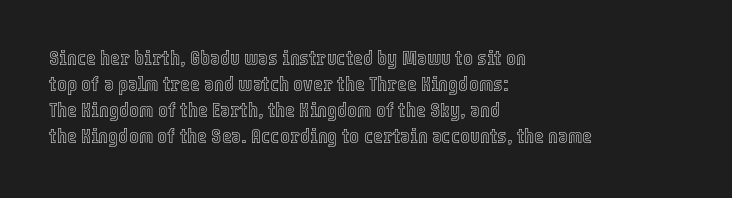
{"italic": "no", "underline": "no", "align": "left", "line_spacing_ratio": 1.24, "letter_spacing": "normal", "letter_spacing_em": 0.0, "glyph_px": 21}
